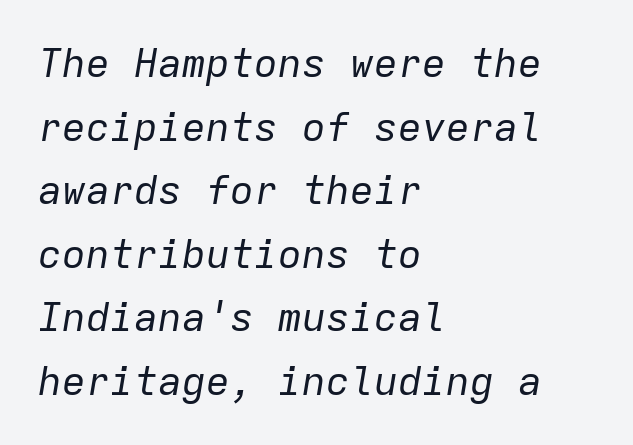
The image shows 40 px regular-weight type, italic (leaning right), monospaced; set left-aligned, normal line spacing (1.59x), normal letter spacing, not underlined; low stroke contrast and a medium x-height.
